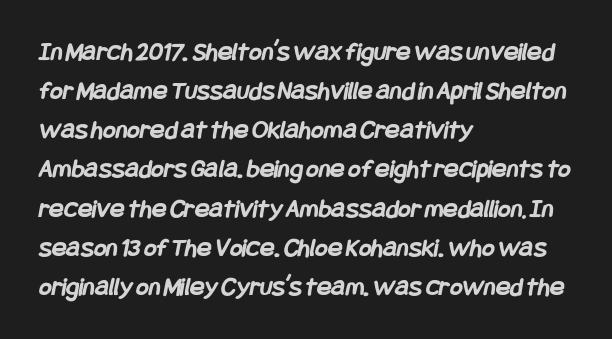
Q: Is the text bold? A: Yes.
Q: Is the text underlined? A: No.
Q: How is the paragraph aligned? A: Left-aligned.
Q: Is the spacing between letters normal or unusually wide? A: Normal.
Q: Is the spacing between lines tight, normal or loose? A: Normal.
